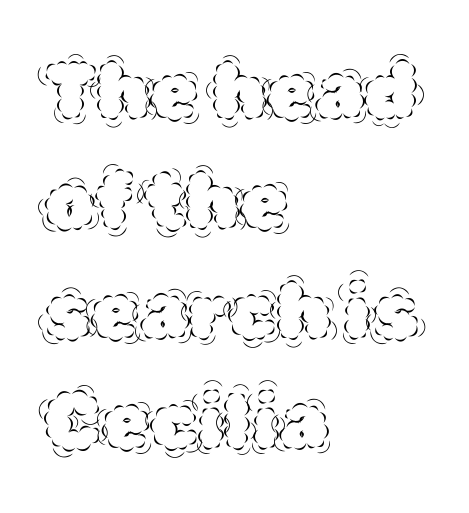
Q: Is the text bold? A: No.
Q: Is the text italic (slanted)? A: No, it is upright.
Q: Is the text underlined? A: No.
Q: How is the paragraph aligned? A: Left-aligned.
Q: Is the spacing between letters normal or unusually wide? A: Normal.
Q: Is the spacing between lines tight, normal or loose? A: Normal.
Q: Width (condensed, normal, or wide)? A: Normal.
Q: x-height? A: Large.
Q: Monospaced? A: No.
